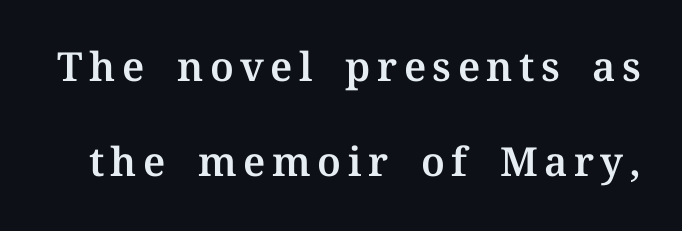
The image shows 40 px serif type, upright; set loose line spacing (2.38x), not underlined; medium stroke contrast and a medium x-height.
